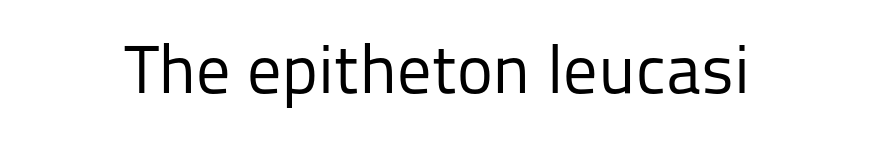
Q: Is the text bold? A: No.
Q: Is the text italic (slanted)? A: No, it is upright.
Q: Is the typeface a serif or a sans-serif typeface? A: Sans-serif.
Q: Is the text underlined? A: No.
Q: Is the spacing between letters normal or unusually wide? A: Normal.
Q: Width (condensed, normal, or wide)? A: Normal.
Q: Stroke contrast? A: Low.
Q: x-height? A: Medium.
Q: Monospaced? A: No.
